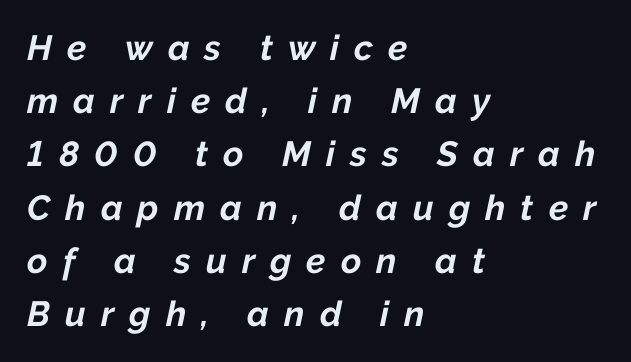
Regular leading. Spacing verdict: proportional, widths tailored to each character. Anything drawn beneath the words? Only blank space. The sample has been set heavy, in full bold.
